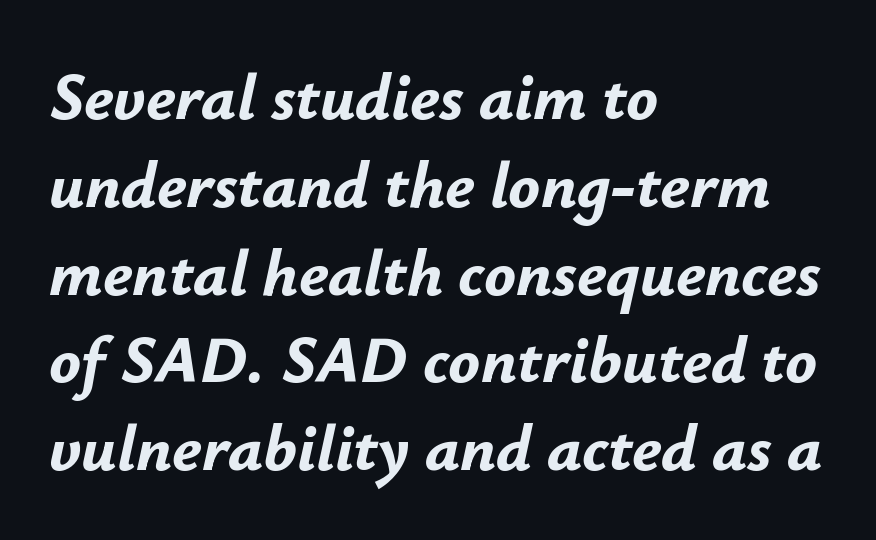
{"italic": "yes", "lean": "right", "slant_degrees": 12, "bold": "yes", "weight": "bold", "width": "normal", "stroke_contrast": "low", "x_height": "small", "monospaced": "no", "underline": "no", "align": "left", "line_spacing": "normal", "line_spacing_ratio": 1.33, "letter_spacing": "normal", "letter_spacing_em": 0.0, "glyph_px": 66}
